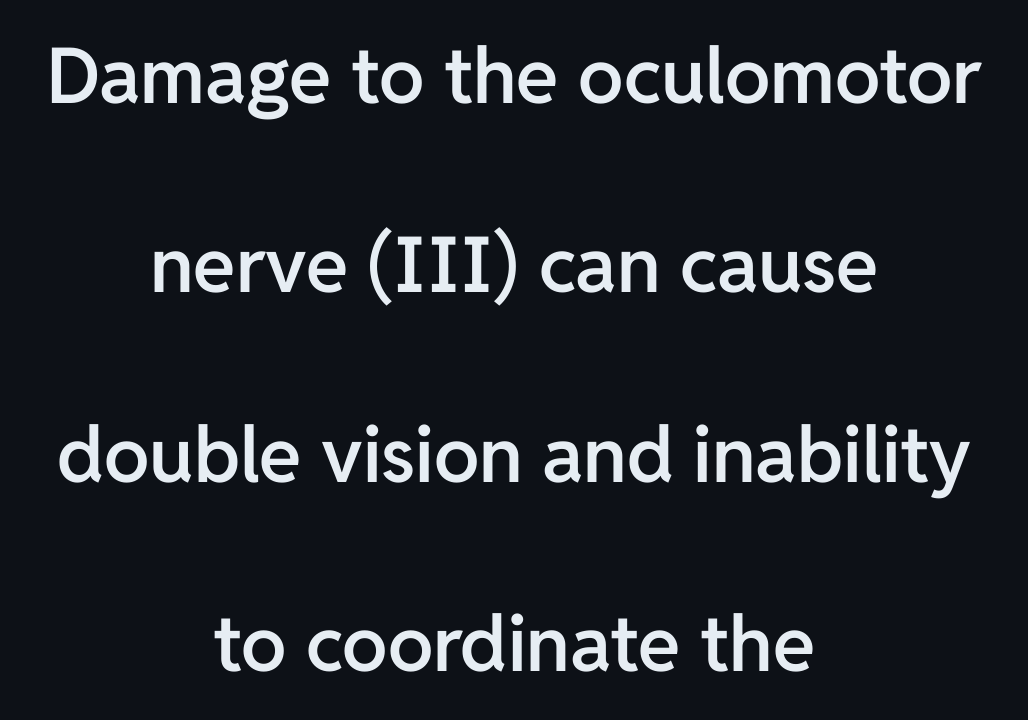
Q: Is the text bold? A: Semi-bold.
Q: Is the text italic (slanted)? A: No, it is upright.
Q: Is the typeface a serif or a sans-serif typeface? A: Sans-serif.
Q: Is the text underlined? A: No.
Q: How is the paragraph aligned? A: Centered.
Q: Is the spacing between letters normal or unusually wide? A: Normal.
Q: Is the spacing between lines tight, normal or loose? A: Loose.
Q: Width (condensed, normal, or wide)? A: Normal.
Q: Stroke contrast? A: Low.
Q: x-height? A: Medium.
Q: Monospaced? A: No.
